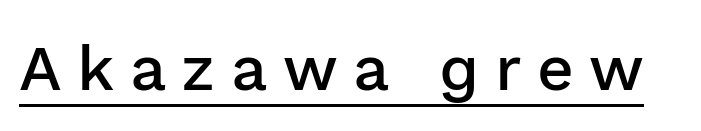
{"serif": "no", "italic": "no", "bold": "semi", "weight": "semibold", "width": "normal", "stroke_contrast": "low", "x_height": "medium", "monospaced": "no", "underline": "yes", "letter_spacing": "wide", "letter_spacing_em": 0.24, "glyph_px": 64}
